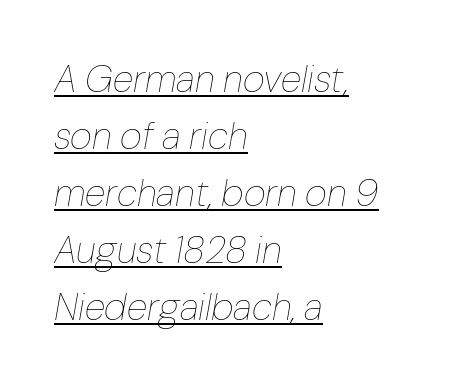
The image shows 38 px thin type, italic (leaning right); set left-aligned, normal line spacing (1.5x), normal letter spacing, underlined; low stroke contrast and a medium x-height.
